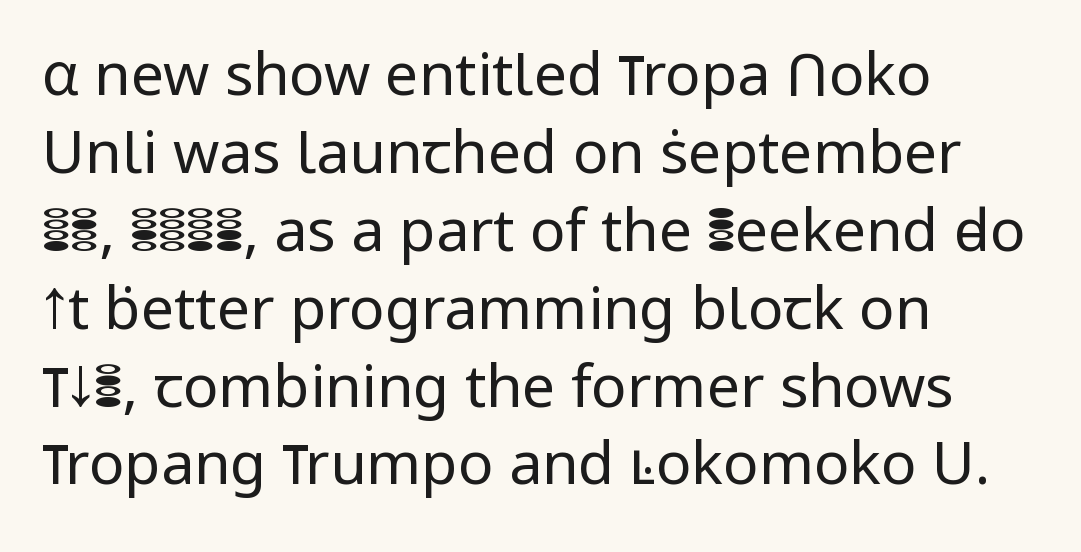
The image shows 59 px regular-weight sans-serif type, upright; set left-aligned, normal line spacing (1.32x), normal letter spacing, not underlined; low stroke contrast and a medium x-height.
